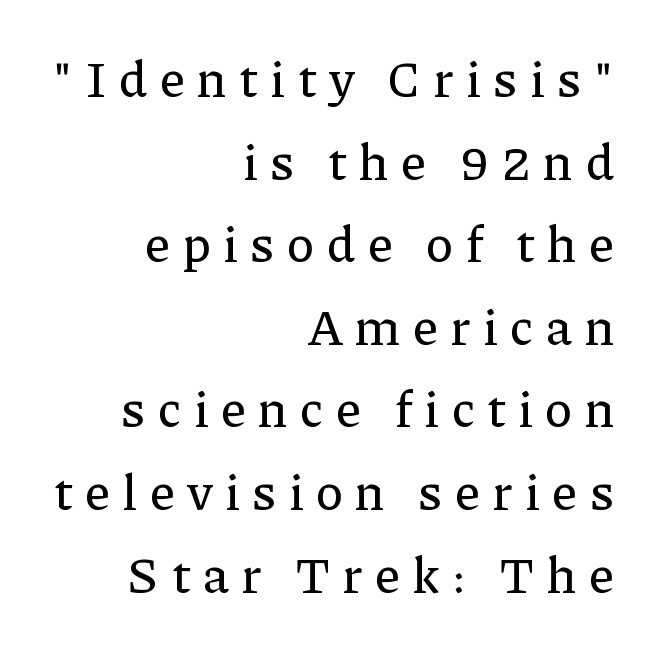
{"serif": "yes", "italic": "no", "width": "normal", "stroke_contrast": "low", "x_height": "medium", "monospaced": "no", "underline": "no", "align": "right", "line_spacing": "normal", "line_spacing_ratio": 1.62, "letter_spacing": "wide", "letter_spacing_em": 0.25, "glyph_px": 51}
